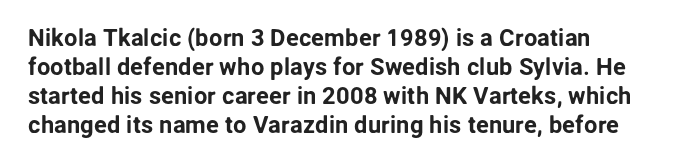
{"italic": "no", "underline": "no", "align": "left", "line_spacing_ratio": 1.21, "letter_spacing": "normal", "letter_spacing_em": 0.0, "glyph_px": 24}
